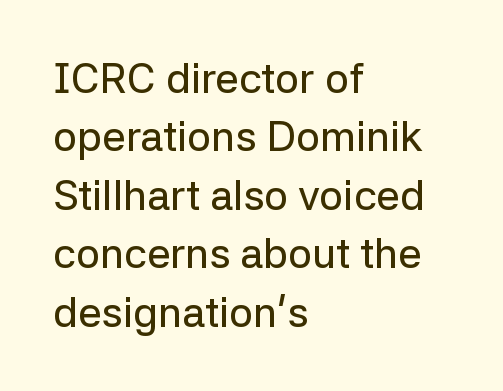
The image shows 42 px sans-serif type, upright; set left-aligned, normal line spacing (1.39x), normal letter spacing, not underlined; low stroke contrast and a medium x-height.
